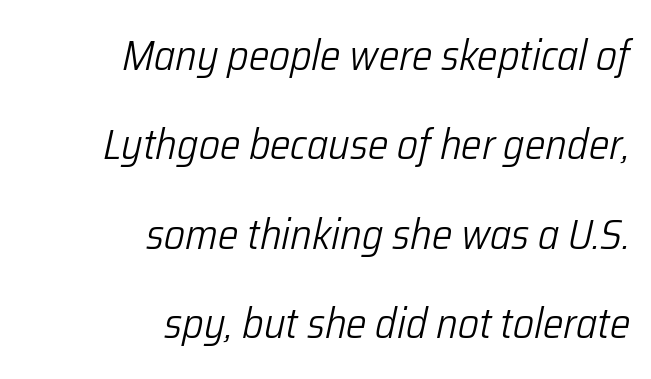
The face looks like a standard text weight, possibly lighter. The lines in this sample share a right terminus and differ only in where they begin. The block of text is sparse from top to bottom, with ample space between rows. The rendering keeps characters at their native spacing. Nobody drew a line under any word here.
